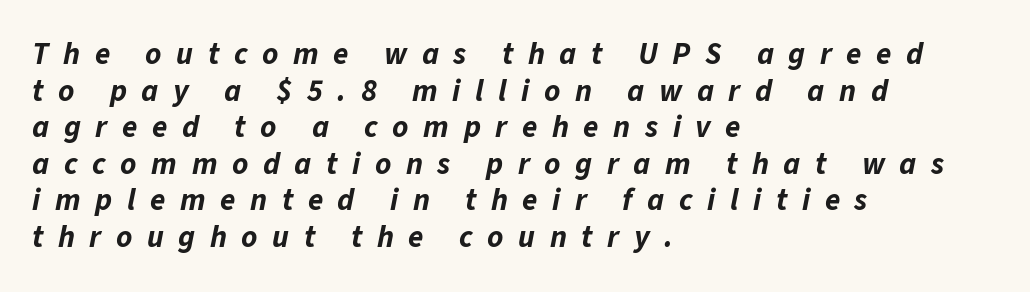
{"italic": "yes", "lean": "right", "slant_degrees": 11, "bold": "yes", "weight": "bold", "width": "normal", "stroke_contrast": "low", "x_height": "medium", "monospaced": "no", "underline": "no", "align": "left", "line_spacing_ratio": 1.18, "letter_spacing": "wide", "letter_spacing_em": 0.47, "glyph_px": 31}
